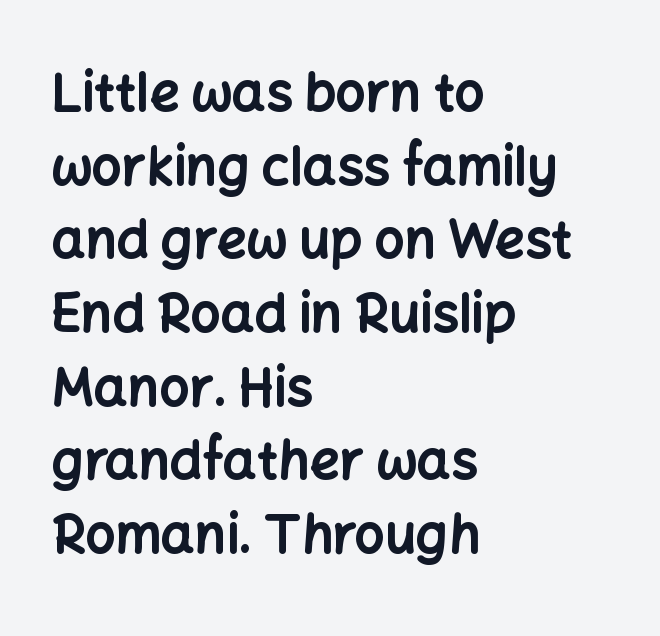
Q: Is the text bold? A: Yes.
Q: Is the text italic (slanted)? A: No, it is upright.
Q: Is the typeface a serif or a sans-serif typeface? A: Sans-serif.
Q: Is the text underlined? A: No.
Q: How is the paragraph aligned? A: Left-aligned.
Q: Is the spacing between letters normal or unusually wide? A: Normal.
Q: Is the spacing between lines tight, normal or loose? A: Normal.
Q: Width (condensed, normal, or wide)? A: Normal.
Q: Stroke contrast? A: Low.
Q: x-height? A: Medium.
Q: Monospaced? A: No.
